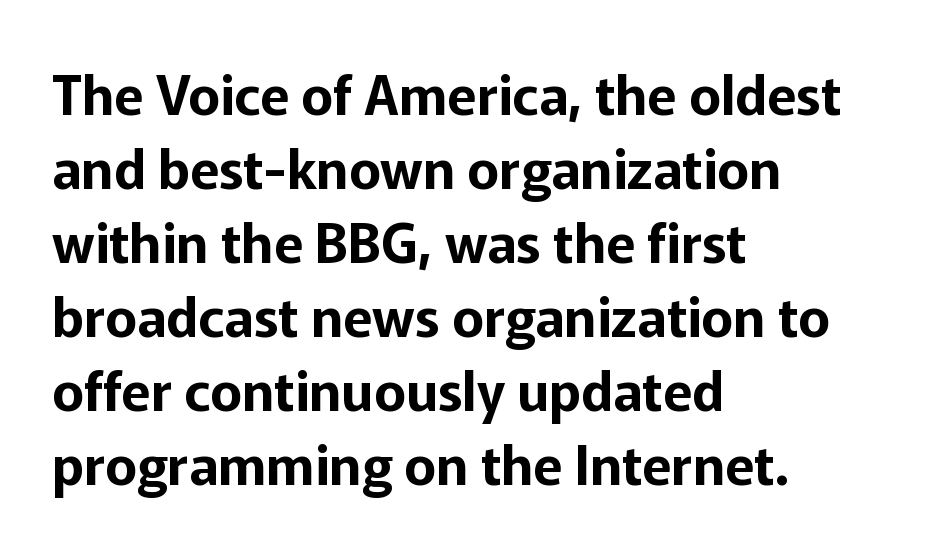
Q: Is the text italic (slanted)? A: No, it is upright.
Q: Is the typeface a serif or a sans-serif typeface? A: Sans-serif.
Q: Is the text underlined? A: No.
Q: How is the paragraph aligned? A: Left-aligned.
Q: Is the spacing between letters normal or unusually wide? A: Normal.
Q: Is the spacing between lines tight, normal or loose? A: Normal.
Q: Width (condensed, normal, or wide)? A: Normal.
Q: Stroke contrast? A: Low.
Q: x-height? A: Medium.
Q: Monospaced? A: No.
